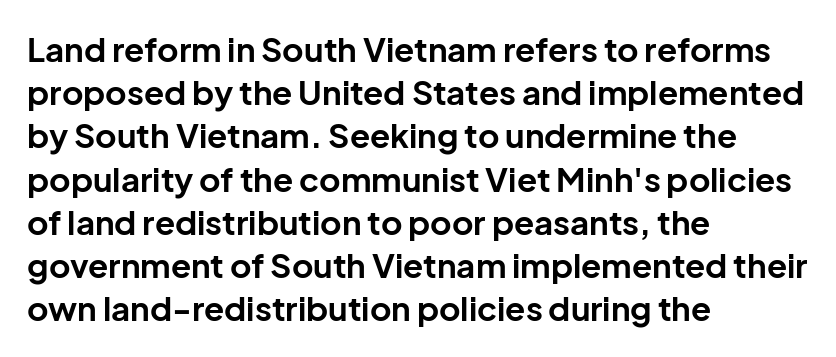
The image shows 33 px bold sans-serif type, upright; set left-aligned, normal line spacing (1.31x), normal letter spacing, not underlined; low stroke contrast and a medium x-height.
